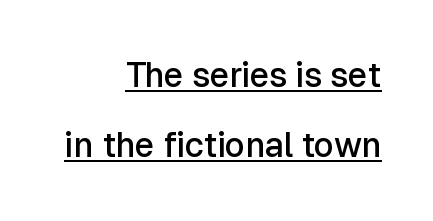
Q: Is the text bold? A: Semi-bold.
Q: Is the text italic (slanted)? A: No, it is upright.
Q: Is the typeface a serif or a sans-serif typeface? A: Sans-serif.
Q: Is the text underlined? A: Yes.
Q: How is the paragraph aligned? A: Right-aligned.
Q: Is the spacing between letters normal or unusually wide? A: Normal.
Q: Is the spacing between lines tight, normal or loose? A: Loose.
Q: Width (condensed, normal, or wide)? A: Normal.
Q: Stroke contrast? A: Low.
Q: x-height? A: Medium.
Q: Monospaced? A: No.
